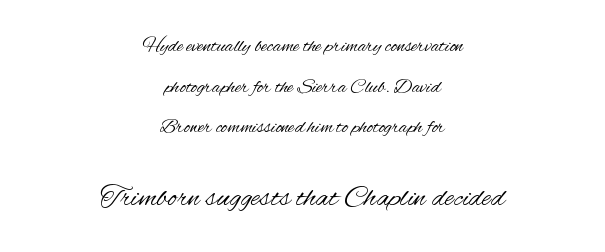
The image shows 30 px regular-weight, condensed sans-serif type; set centered, loose line spacing (2.03x), normal letter spacing, not underlined; the second (bottom) block is 1.5x larger; medium stroke contrast and a small x-height.
